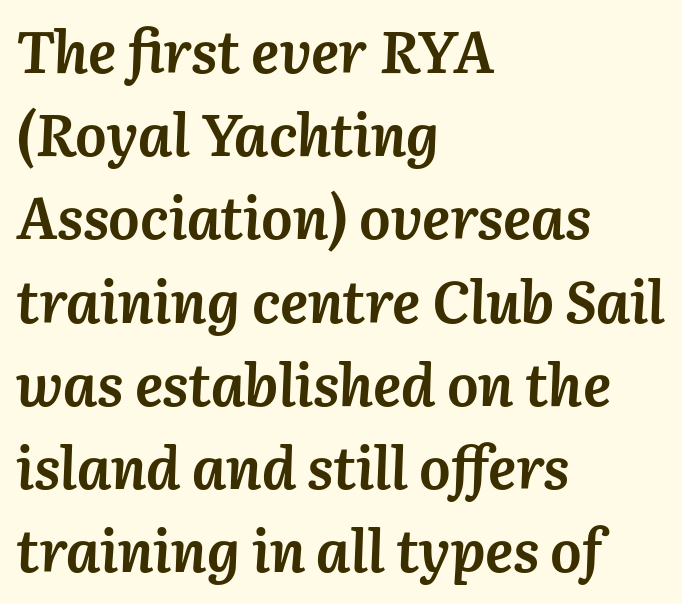
The image shows 59 px semibold type, italic (leaning right); set left-aligned, normal line spacing (1.41x), normal letter spacing, not underlined; medium stroke contrast and a medium x-height.
